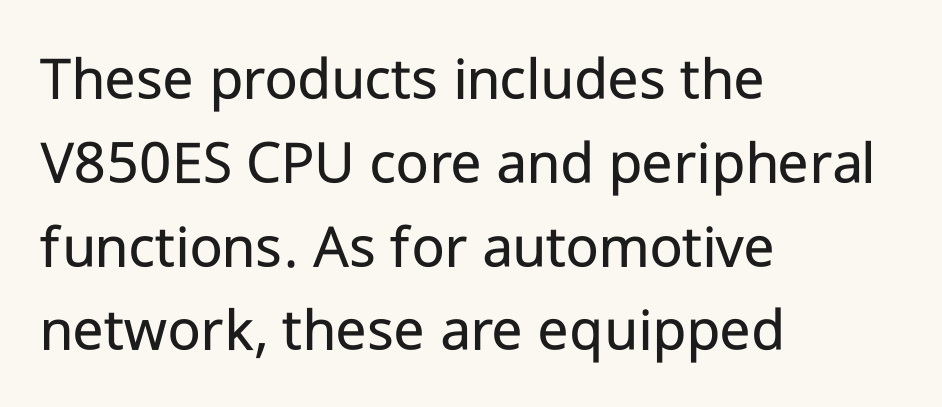
{"serif": "no", "italic": "no", "bold": "no", "weight": "regular", "width": "normal", "stroke_contrast": "low", "x_height": "medium", "monospaced": "no", "underline": "no", "align": "left", "line_spacing": "normal", "line_spacing_ratio": 1.33, "letter_spacing": "normal", "letter_spacing_em": 0.0, "glyph_px": 63}
